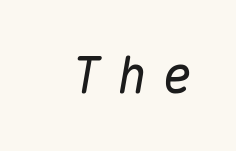
Q: Is the text bold? A: No.
Q: Is the text italic (slanted)? A: Yes, it leans right by about 10 degrees.
Q: Is the text underlined? A: No.
Q: Is the spacing between letters normal or unusually wide? A: Unusually wide.
Q: Width (condensed, normal, or wide)? A: Normal.
Q: Stroke contrast? A: Low.
Q: x-height? A: Medium.
Q: Monospaced? A: Yes.
